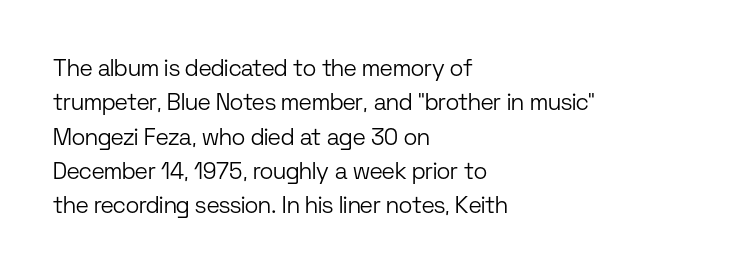
{"italic": "no", "bold": "no", "underline": "no", "align": "left", "line_spacing": "normal", "line_spacing_ratio": 1.49, "letter_spacing": "normal", "letter_spacing_em": 0.0, "glyph_px": 23}
